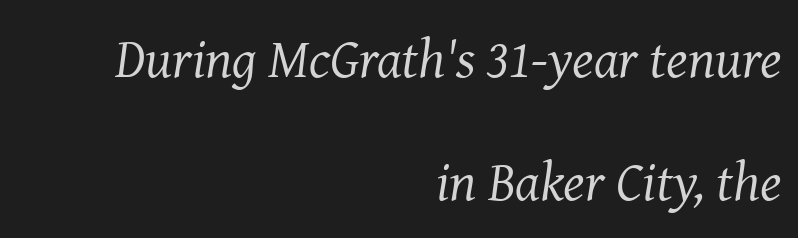
The image shows 55 px regular-weight serif type, italic (leaning right); set right-aligned, loose line spacing (2.24x), normal letter spacing, not underlined; medium stroke contrast and a medium x-height.
